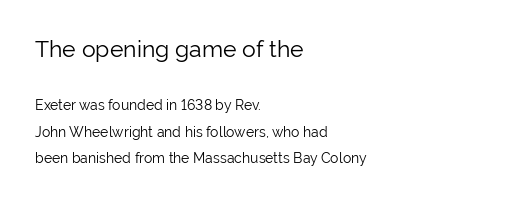
{"italic": "no", "bold": "no", "underline": "no", "align": "left", "line_spacing_ratio": 1.87, "letter_spacing": "normal", "letter_spacing_em": 0.0, "larger_block": "first", "size_ratio": 1.64, "glyph_px": 23}
